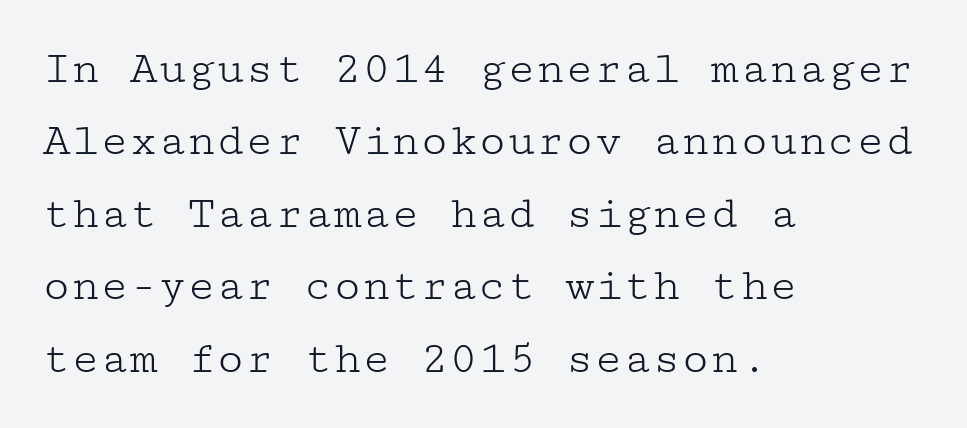
The face used here is rendered with its standard letterfit. The designer went with a serif here, giving each stem small feet. Nope, not italic — everything's standing straight. These lines stack with their left ends in a neat column.
